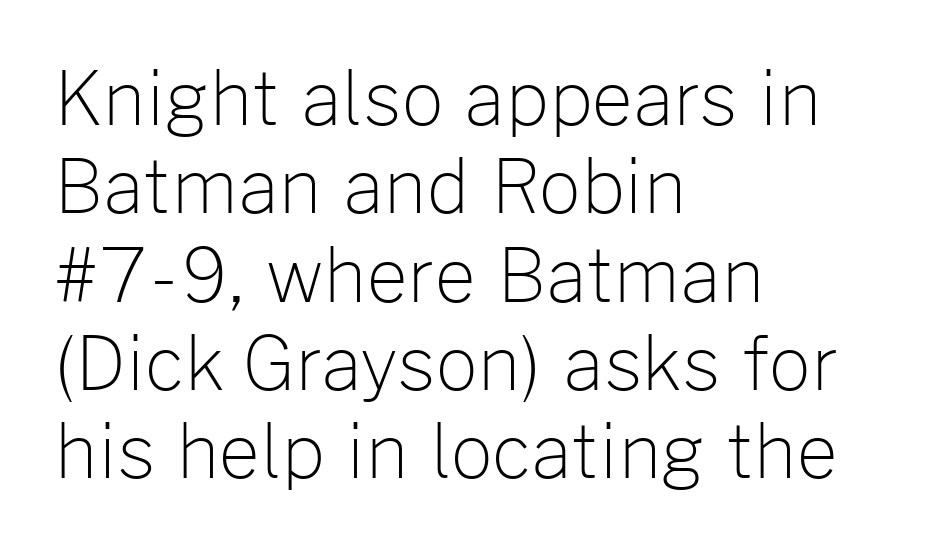
A typesetter would mark this as roman, not italic. These lines are rendered in a variable-pitch font. Rule under the text: the space is simply empty. Tracking here is standard; glyphs follow each other at the usual distance. Typographically, this falls in the sans-serif category.
